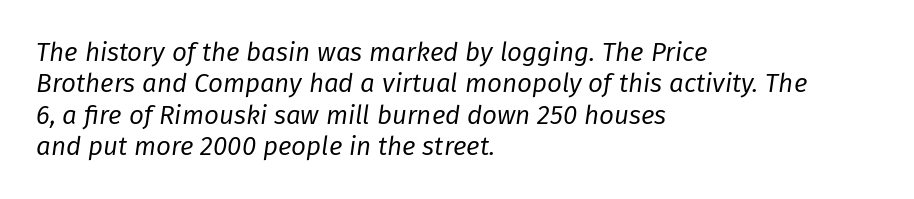
Q: Is the text bold? A: No.
Q: Is the text italic (slanted)? A: Yes, it leans right by about 8 degrees.
Q: Is the text underlined? A: No.
Q: How is the paragraph aligned? A: Left-aligned.
Q: Is the spacing between letters normal or unusually wide? A: Normal.
